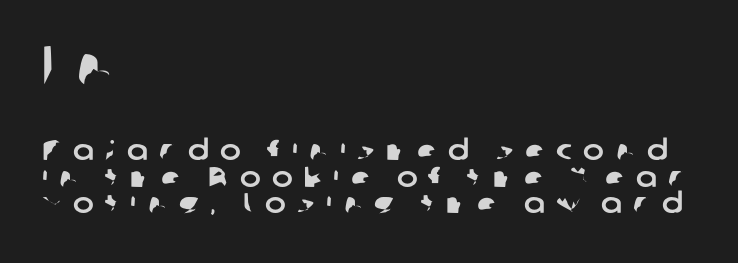
{"serif": "no", "width": "normal", "stroke_contrast": "low", "x_height": "medium", "monospaced": "no", "underline": "no", "align": "left", "line_spacing": "tight", "line_spacing_ratio": 0.95, "letter_spacing": "wide", "letter_spacing_em": 0.41, "larger_block": "first", "size_ratio": 1.96, "glyph_px": 55}
